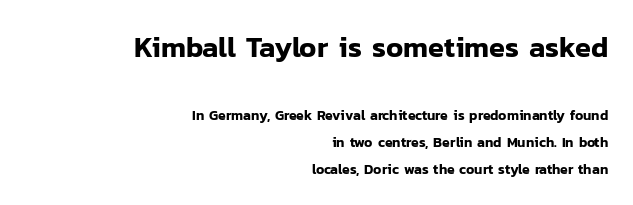
{"serif": "no", "italic": "no", "width": "normal", "stroke_contrast": "low", "x_height": "medium", "monospaced": "no", "underline": "no", "align": "right", "line_spacing": "loose", "line_spacing_ratio": 1.92, "letter_spacing": "normal", "letter_spacing_em": 0.0, "larger_block": "first", "size_ratio": 2.07, "glyph_px": 29}
